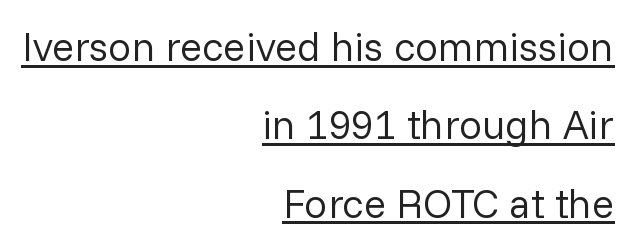
Varying glyph widths throughout — classic text-font behaviour. Italic? Not at all — the glyphs are vertical. Is the block centered? No — it sits flush against the right margin. Compared with typical paragraphs, the rows here are farther apart. Caption: face not bold, strokes unweighted.
